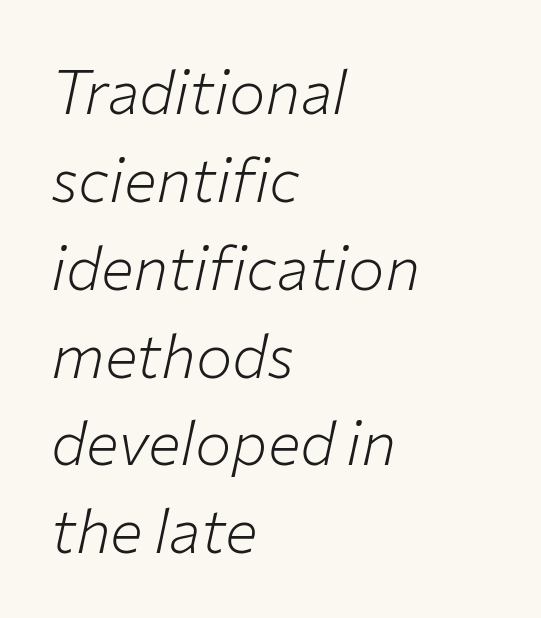
{"italic": "yes", "lean": "right", "slant_degrees": 12, "bold": "no", "weight": "light", "width": "normal", "stroke_contrast": "low", "x_height": "medium", "monospaced": "no", "underline": "no", "align": "left", "line_spacing": "normal", "line_spacing_ratio": 1.44, "letter_spacing": "normal", "letter_spacing_em": 0.0, "glyph_px": 61}
